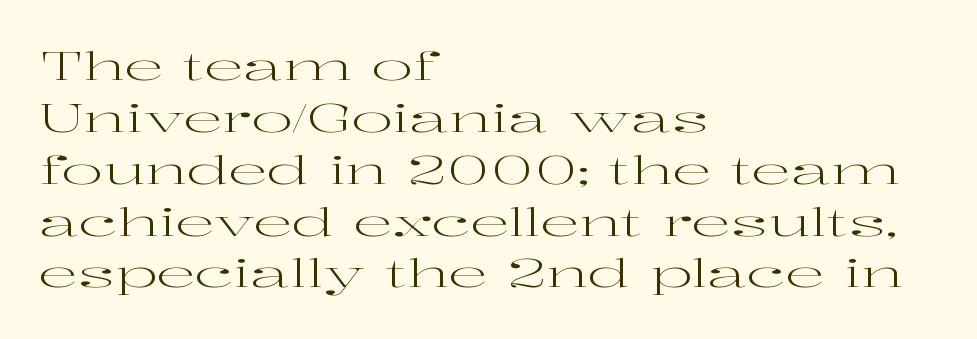
The image shows 39 px regular-weight, wide serif type, upright; set left-aligned, normal line spacing (1.33x), normal letter spacing, not underlined; high stroke contrast and a medium x-height.
